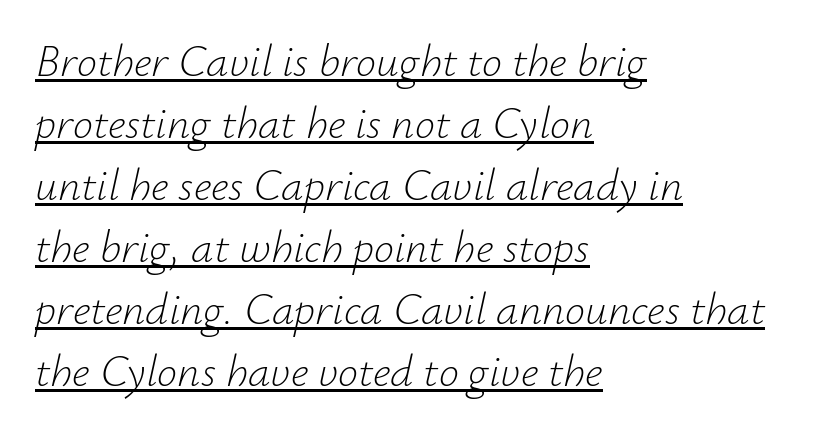
Q: Is the text bold? A: No.
Q: Is the text italic (slanted)? A: Yes, it leans right by about 12 degrees.
Q: Is the text underlined? A: Yes.
Q: How is the paragraph aligned? A: Left-aligned.
Q: Is the spacing between letters normal or unusually wide? A: Normal.
Q: Is the spacing between lines tight, normal or loose? A: Normal.
Q: Width (condensed, normal, or wide)? A: Normal.
Q: Stroke contrast? A: Low.
Q: x-height? A: Small.
Q: Monospaced? A: No.
